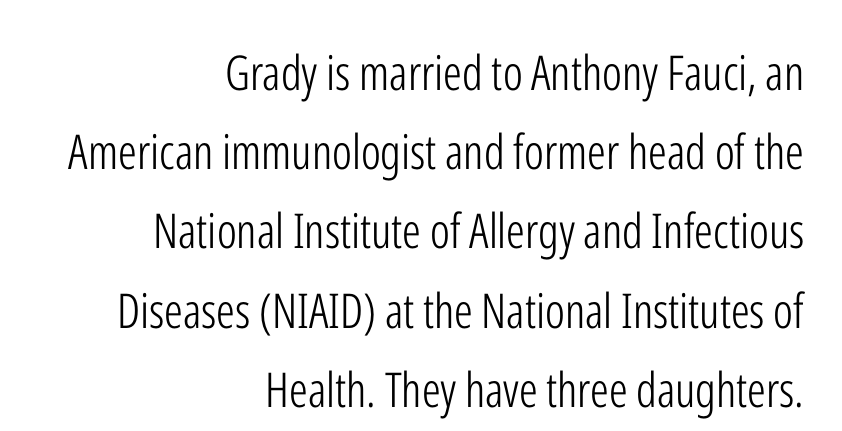
The image shows 48 px light, condensed sans-serif type, upright; set right-aligned, normal line spacing (1.65x), normal letter spacing, not underlined; low stroke contrast and a medium x-height.
